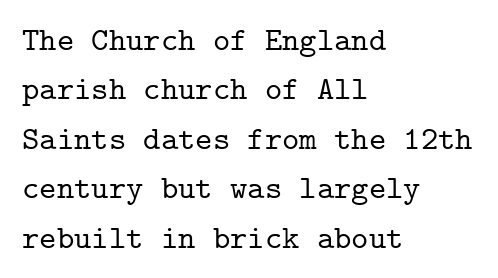
{"serif": "yes", "italic": "no", "width": "normal", "stroke_contrast": "low", "x_height": "medium", "monospaced": "yes", "underline": "no", "align": "left", "line_spacing": "normal", "line_spacing_ratio": 1.5, "letter_spacing": "normal", "letter_spacing_em": 0.0, "glyph_px": 33}
